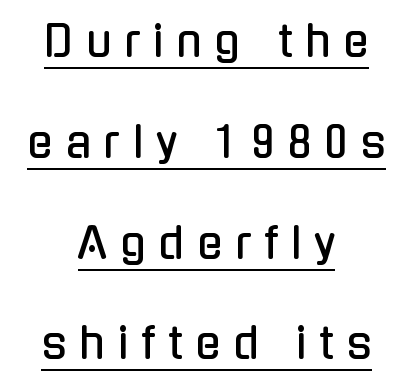
Q: Is the text italic (slanted)? A: No, it is upright.
Q: Is the typeface a serif or a sans-serif typeface? A: Sans-serif.
Q: Is the text underlined? A: Yes.
Q: How is the paragraph aligned? A: Centered.
Q: Is the spacing between letters normal or unusually wide? A: Unusually wide.
Q: Is the spacing between lines tight, normal or loose? A: Loose.
Q: Width (condensed, normal, or wide)? A: Condensed.
Q: Stroke contrast? A: Low.
Q: x-height? A: Medium.
Q: Monospaced? A: No.
